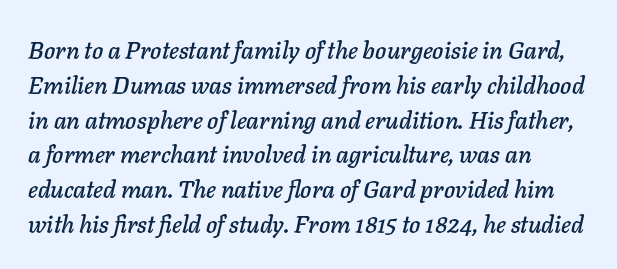
Q: Is the text italic (slanted)? A: Yes, it leans right by about 11 degrees.
Q: Is the text underlined? A: No.
Q: How is the paragraph aligned? A: Left-aligned.
Q: Is the spacing between letters normal or unusually wide? A: Normal.
Q: Is the spacing between lines tight, normal or loose? A: Normal.
